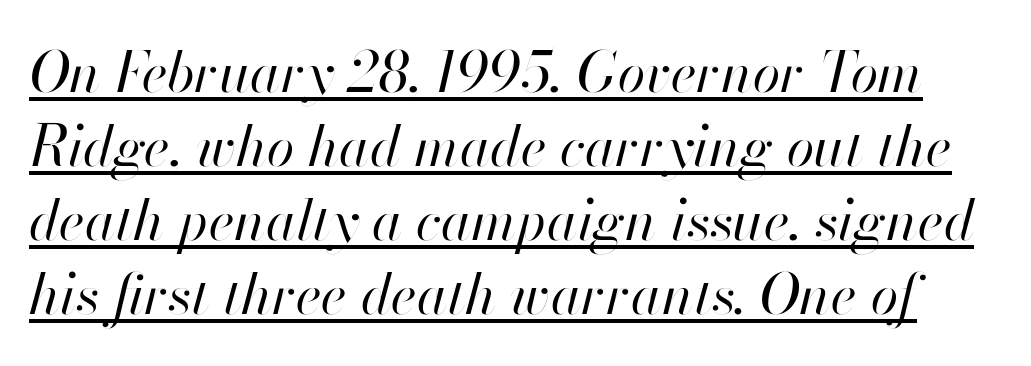
{"italic": "yes", "lean": "right", "slant_degrees": 13, "bold": "no", "weight": "regular", "width": "normal", "stroke_contrast": "high", "x_height": "small", "monospaced": "no", "underline": "yes", "line_spacing": "normal", "line_spacing_ratio": 1.32, "letter_spacing": "normal", "letter_spacing_em": 0.0, "glyph_px": 56}
